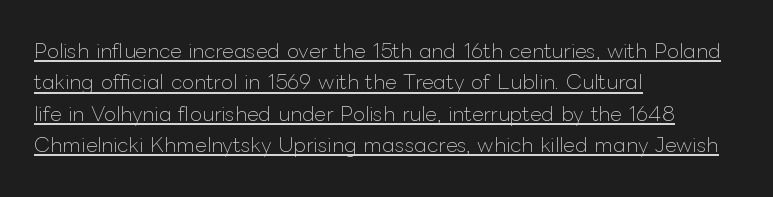
The image shows 20 px text type, upright; set left-aligned, normal line spacing (1.57x), normal letter spacing, underlined.
